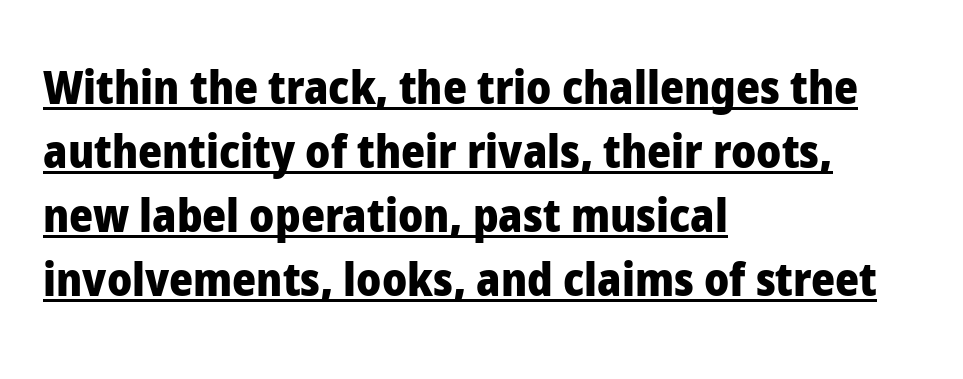
Observe the absence of serifs on each vertical stroke in this sample. Spacing between characters is what you'd get straight out of the box. A dark, heavy texture on the line: the type is bold. These characters rest on top of a visible drawn line. The paragraph has a hard left edge and a soft right edge. Proportional: the letters do not fall into vertical columns.
